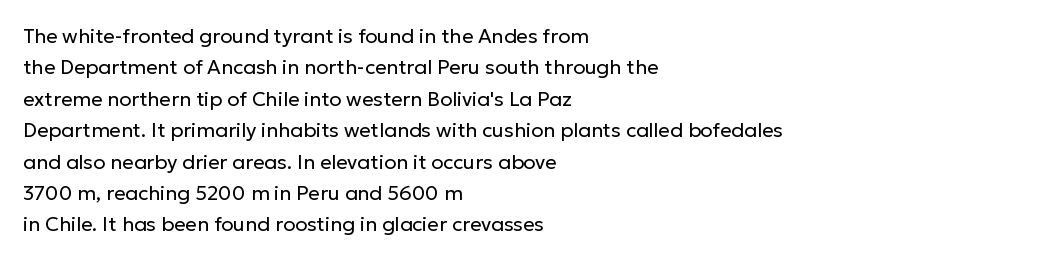
The image shows 20 px text type, upright; set left-aligned, normal line spacing (1.57x), normal letter spacing, not underlined.
